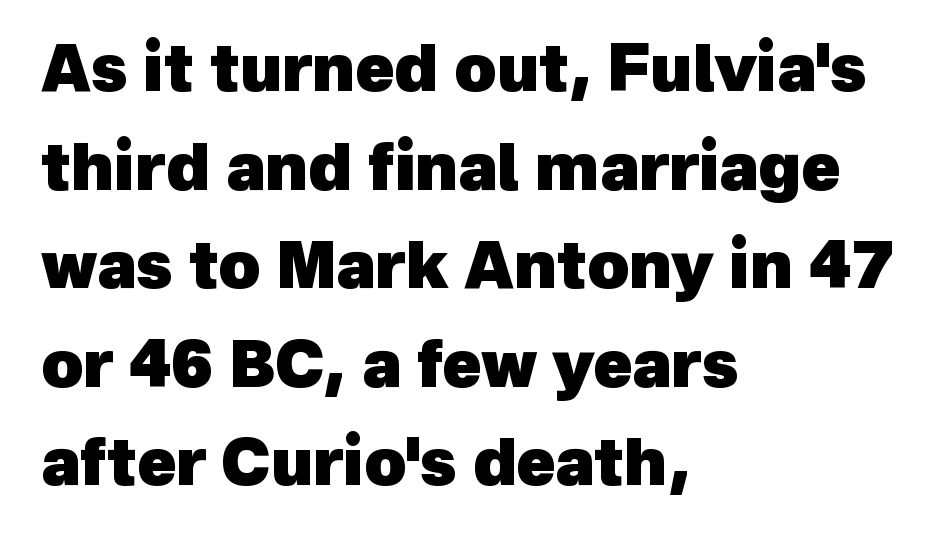
Is there much room between lines? A standard amount, neither cramped nor airy. The rendering uses natural spacing where letterforms have individual widths. These lines stack with their left ends in a neat column. Each glyph is drawn with heavy, bold strokes.
